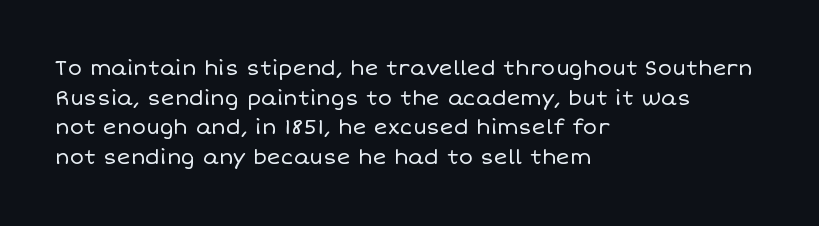
Q: Is the text bold? A: No.
Q: Is the text italic (slanted)? A: No, it is upright.
Q: Is the text underlined? A: No.
Q: How is the paragraph aligned? A: Left-aligned.
Q: Is the spacing between letters normal or unusually wide? A: Normal.
Q: Is the spacing between lines tight, normal or loose? A: Normal.
